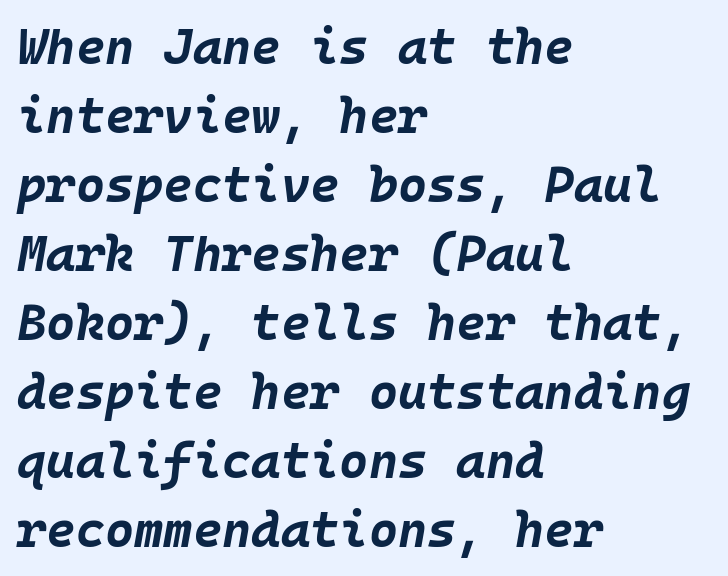
Evenly set lines give the paragraph a standard silhouette. Fixed-width glyphs throughout — classic coding-font behaviour. The typography opts for an oblique posture over an upright one. I'd describe the lettering as bold — thick and assertive.
